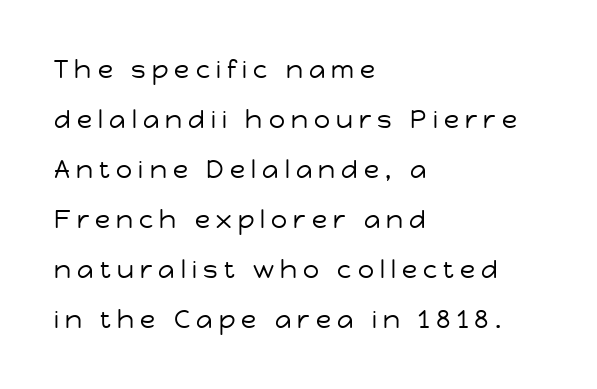
The image shows 25 px text type, upright; set left-aligned, loose line spacing (2.0x), unusually wide letter spacing (+0.25 em), not underlined.
